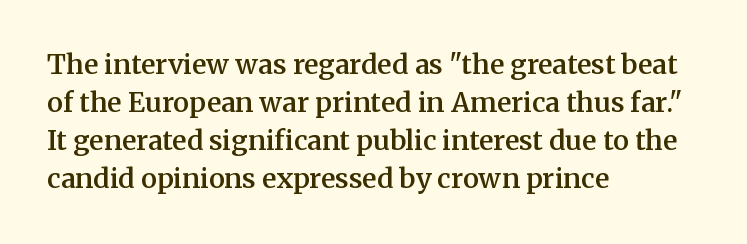
The image shows 27 px text type, upright; set left-aligned, normal line spacing (1.41x), normal letter spacing, not underlined.
